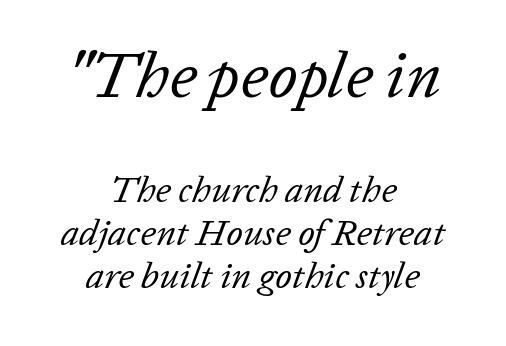
{"italic": "yes", "lean": "right", "slant_degrees": 20, "bold": "no", "weight": "regular", "width": "normal", "stroke_contrast": "low", "x_height": "medium", "monospaced": "no", "underline": "no", "align": "center", "line_spacing_ratio": 1.16, "letter_spacing": "normal", "letter_spacing_em": 0.0, "larger_block": "first", "size_ratio": 1.76, "glyph_px": 65}
